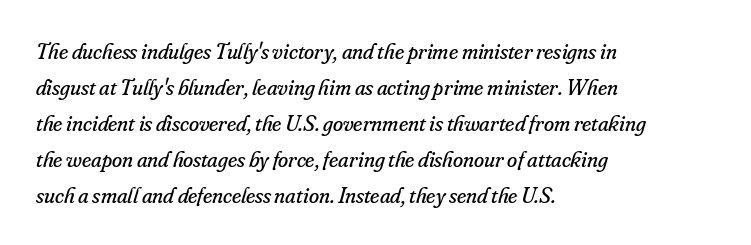
In terms of letterspacing, this is plain default setting. Decoration check: the copy has no underline. Nothing heavy about these letters — not bold at all. Regular leading. Leftover space on each line is placed entirely after the last word.
